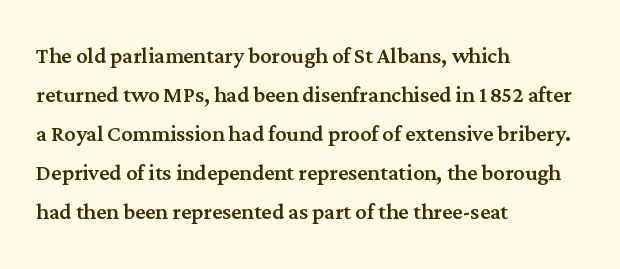
Q: Is the text italic (slanted)? A: No, it is upright.
Q: Is the typeface a serif or a sans-serif typeface? A: Serif.
Q: Is the text underlined? A: No.
Q: How is the paragraph aligned? A: Left-aligned.
Q: Is the spacing between letters normal or unusually wide? A: Normal.
Q: Is the spacing between lines tight, normal or loose? A: Normal.
Q: Width (condensed, normal, or wide)? A: Normal.
Q: Stroke contrast? A: Medium.
Q: x-height? A: Medium.
Q: Monospaced? A: No.
